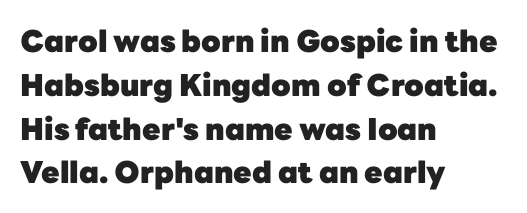
The text block is weighted toward the left margin, trailing off unevenly rightward. The letters carry no serifs — their stems end cleanly without finishing strokes. Horizontal bands of white between lines are of average thickness. Spacing verdict: proportional, widths tailored to each character. The typography opts for an upright posture over an oblique one.
